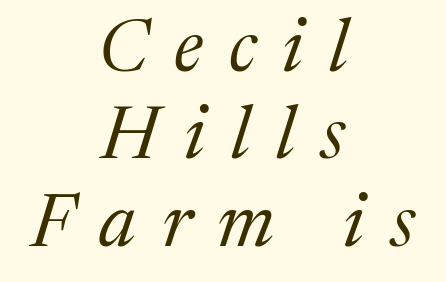
Note the varied advance widths — an 'i' is clearly narrower than an 'm'. Type without underlining. The gaps between neighbouring characters are conspicuously large. Yep, that's italic — everything's leaning. Weight: in the light-to-regular range.
